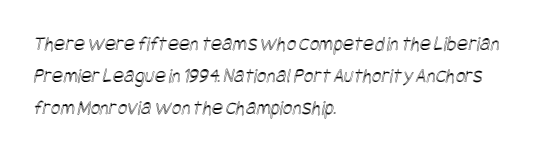
Q: Is the text underlined? A: No.
Q: How is the paragraph aligned? A: Left-aligned.
Q: Is the spacing between letters normal or unusually wide? A: Normal.
Q: Is the spacing between lines tight, normal or loose? A: Normal.
